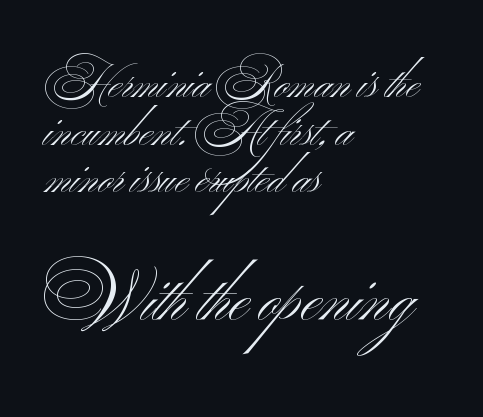
Q: Is the text bold? A: No.
Q: Is the typeface a serif or a sans-serif typeface? A: Sans-serif.
Q: Is the text underlined? A: No.
Q: How is the paragraph aligned? A: Left-aligned.
Q: Is the spacing between letters normal or unusually wide? A: Normal.
Q: Is the spacing between lines tight, normal or loose? A: Tight.
Q: Which block of text is set in a larger size, the first (top) or the second (bottom)? A: The second (bottom) one.
Q: Width (condensed, normal, or wide)? A: Wide.
Q: Stroke contrast? A: Medium.
Q: x-height? A: Small.
Q: Monospaced? A: No.
